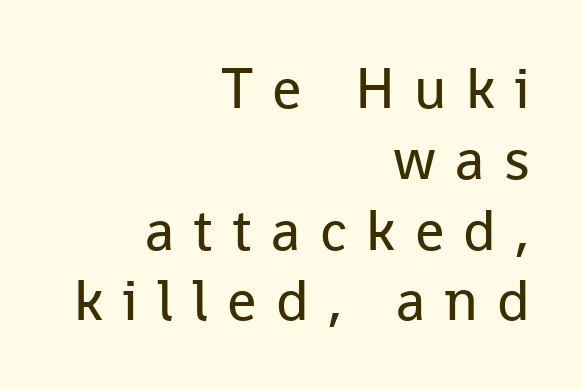
The image shows 58 px regular-weight sans-serif type, upright; set right-aligned, line spacing 1.22x, unusually wide letter spacing (+0.33 em), not underlined; low stroke contrast and a medium x-height.
